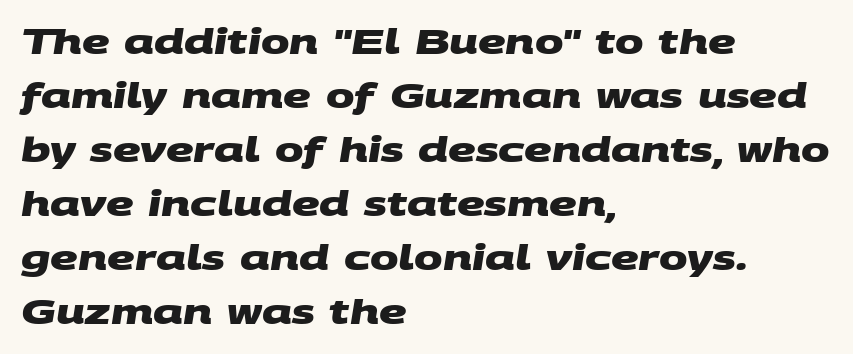
Q: Is the text bold? A: Yes.
Q: Is the typeface a serif or a sans-serif typeface? A: Sans-serif.
Q: Is the text underlined? A: No.
Q: How is the paragraph aligned? A: Left-aligned.
Q: Is the spacing between letters normal or unusually wide? A: Normal.
Q: Is the spacing between lines tight, normal or loose? A: Normal.
Q: Width (condensed, normal, or wide)? A: Wide.
Q: Stroke contrast? A: Medium.
Q: x-height? A: Large.
Q: Monospaced? A: No.
